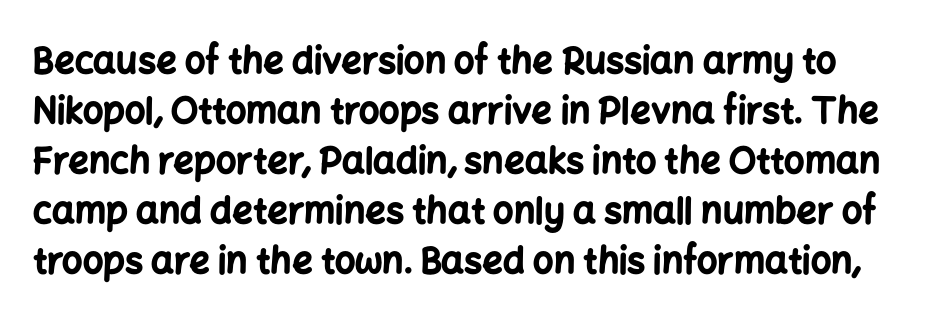
Is this a fixed-width face? No — the glyphs have proportional, varying widths. Look at the bottom of the vertical strokes: they stop flat, with no serifs. A clean baseline with only descenders dipping below it. This rendering leaves character spacing at its baseline value.
